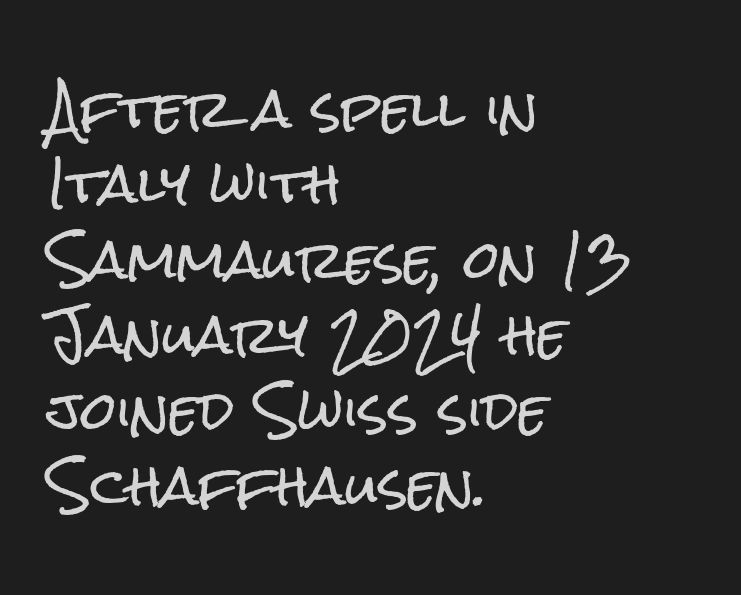
Just letters on the line, the space beneath them empty. The typesetter chose a ragged-right arrangement here. Rendered with straight, roman letterforms. Here the designer chose a conventional face with non-uniform glyph widths. Does the leading feel generous? No, just average.
